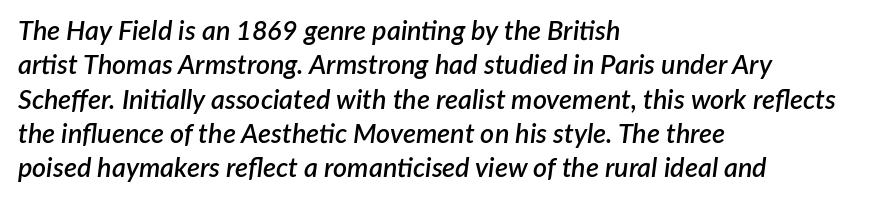
The image shows 27 px text type, italic (leaning right); set left-aligned, normal line spacing (1.27x), normal letter spacing, not underlined.
